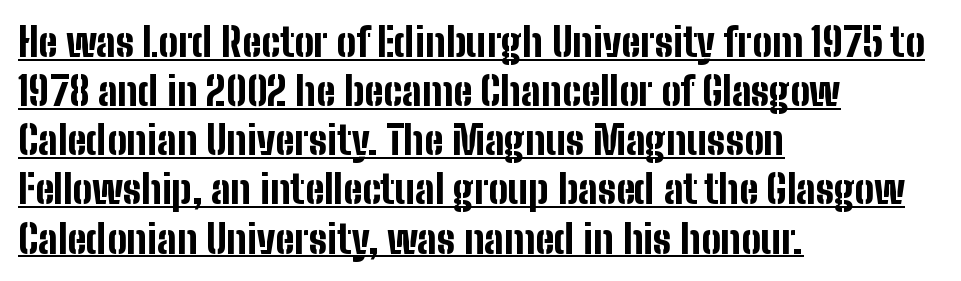
These characters rest on top of a visible drawn line. Strong, thick strokes mark this as bold type. Upright lettering throughout. The paragraph shown leans on its left margin. Compared with typical body copy, the letter spacing here is the same. Summary of vertical rhythm: regular, with standard interline spacing.
